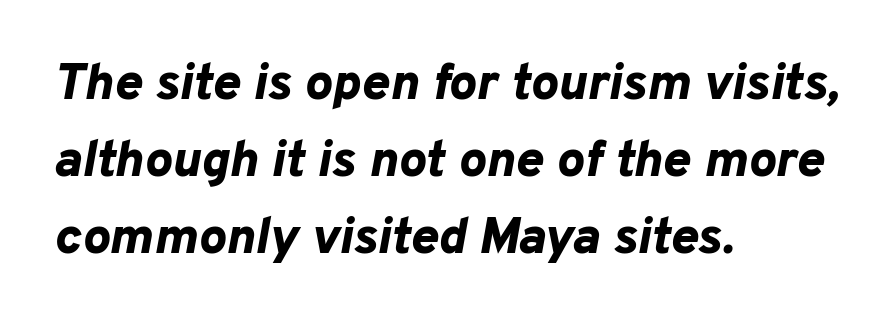
{"italic": "yes", "lean": "right", "slant_degrees": 10, "bold": "yes", "weight": "bold", "width": "normal", "stroke_contrast": "low", "x_height": "medium", "monospaced": "no", "underline": "no", "align": "left", "line_spacing": "normal", "line_spacing_ratio": 1.48, "letter_spacing": "normal", "letter_spacing_em": 0.0, "glyph_px": 52}
